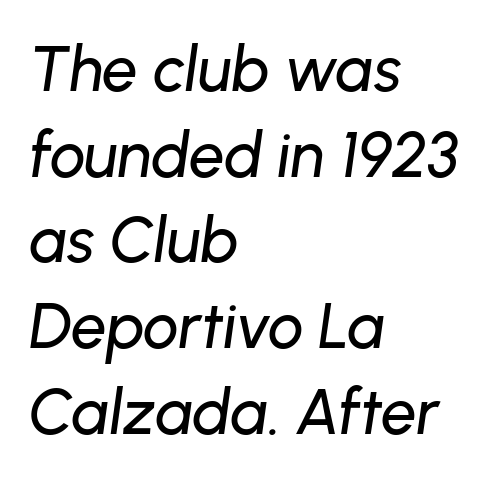
{"italic": "yes", "lean": "right", "slant_degrees": 8, "width": "normal", "stroke_contrast": "low", "x_height": "medium", "monospaced": "no", "underline": "no", "align": "left", "line_spacing": "normal", "line_spacing_ratio": 1.36, "letter_spacing": "normal", "letter_spacing_em": 0.0, "glyph_px": 63}
